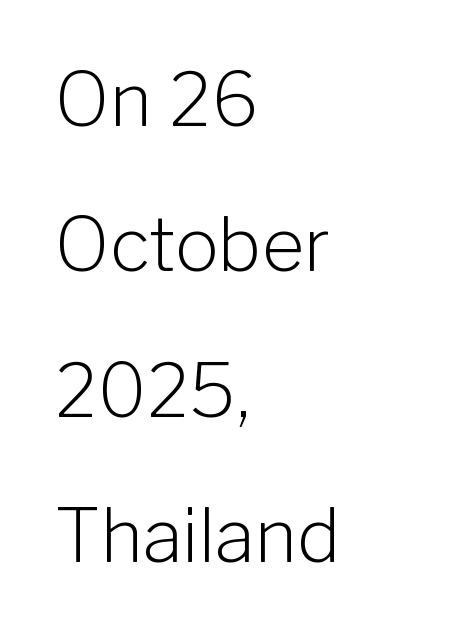
Q: Is the text bold? A: No.
Q: Is the text italic (slanted)? A: No, it is upright.
Q: Is the typeface a serif or a sans-serif typeface? A: Sans-serif.
Q: Is the text underlined? A: No.
Q: How is the paragraph aligned? A: Left-aligned.
Q: Is the spacing between letters normal or unusually wide? A: Normal.
Q: Is the spacing between lines tight, normal or loose? A: Loose.
Q: Width (condensed, normal, or wide)? A: Normal.
Q: Stroke contrast? A: Low.
Q: x-height? A: Medium.
Q: Monospaced? A: No.
